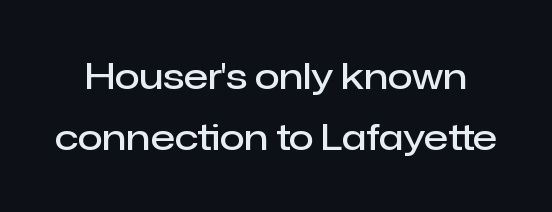
The rendering uses a moderate line-height, typical for paragraphs. This is sans-serif lettering, the kind often seen on screens and signage. The lettering stays uniformly vertical, giving the passage a roman look. Tracking here is standard; glyphs follow each other at the usual distance. The strip under each line holds only bare page.
